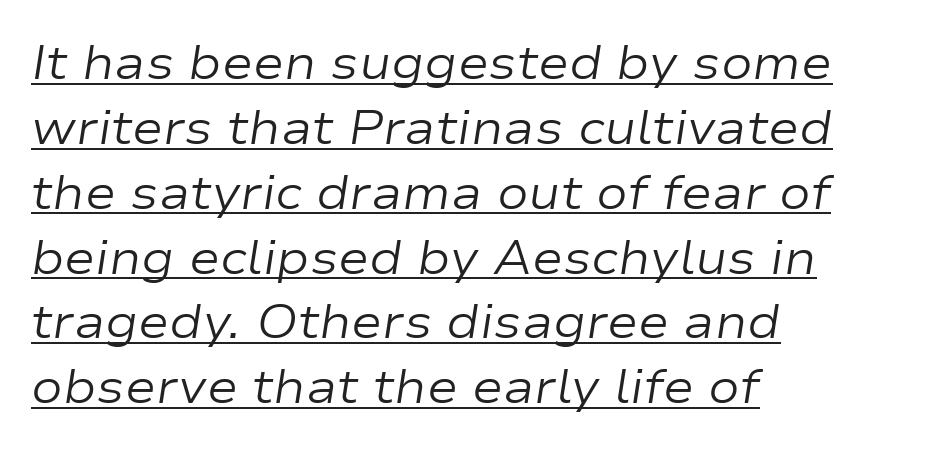
{"italic": "yes", "lean": "right", "slant_degrees": 9, "bold": "no", "weight": "regular", "width": "wide", "stroke_contrast": "low", "x_height": "medium", "monospaced": "no", "underline": "yes", "align": "left", "line_spacing": "normal", "line_spacing_ratio": 1.38, "letter_spacing": "normal", "letter_spacing_em": 0.0, "glyph_px": 47}
